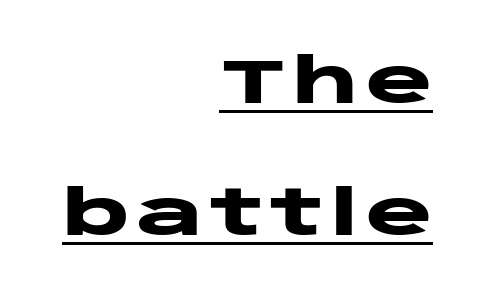
Visually the block forms a straight wall on the right and a jagged coastline on the left. Note: no serifs on the glyphs. A rule runs beneath these lines of type. Proportional: the letters do not fall into vertical columns. The lettering stays uniformly vertical, giving the passage a roman look. Compared with typical paragraphs, the rows here are farther apart.
